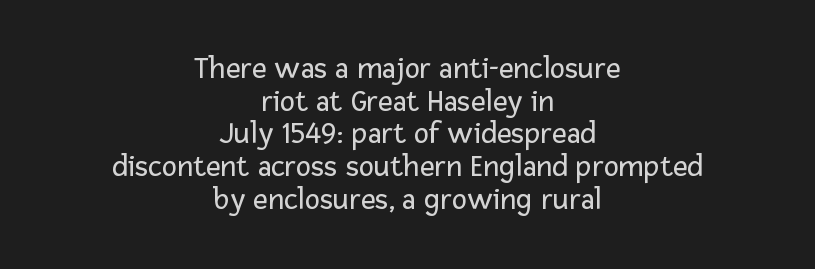
The image shows 32 px regular-weight sans-serif type, upright; set centered, tight line spacing (1.02x), normal letter spacing, not underlined; low stroke contrast and a medium x-height.
